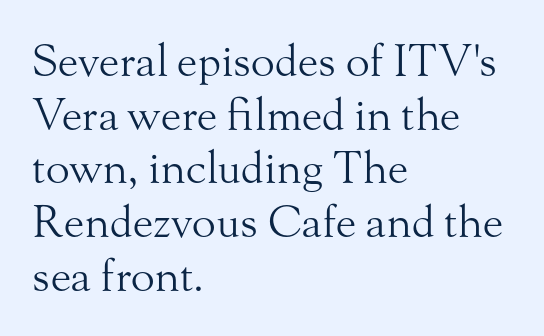
Q: Is the text bold? A: No.
Q: Is the text italic (slanted)? A: No, it is upright.
Q: Is the typeface a serif or a sans-serif typeface? A: Serif.
Q: Is the text underlined? A: No.
Q: How is the paragraph aligned? A: Left-aligned.
Q: Is the spacing between letters normal or unusually wide? A: Normal.
Q: Width (condensed, normal, or wide)? A: Normal.
Q: Stroke contrast? A: Medium.
Q: x-height? A: Small.
Q: Monospaced? A: No.
